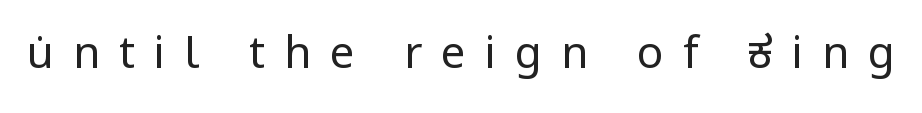
Tall strokes in this sample are plumb rather than angled. The text was rendered using a sans face with plain stroke endings. The passage shown is not bold in any degree. The specimen omits any rule beneath the text block's lines. There is plenty of visible air inserted between adjacent glyphs.
